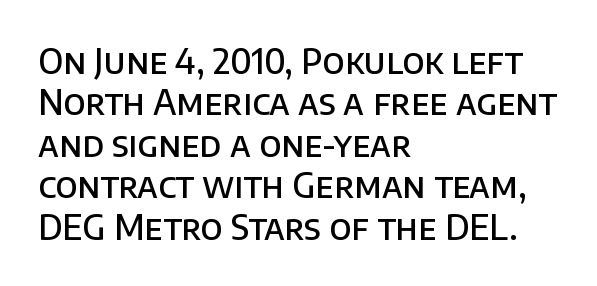
Weight check: semibold — heavier than regular, not quite bold. You could call the tracking neutral — neither tight nor loose. The rag falls on the right side of this text block. Check under the words: just untouched page. The letters stand upright; this is a roman face.
